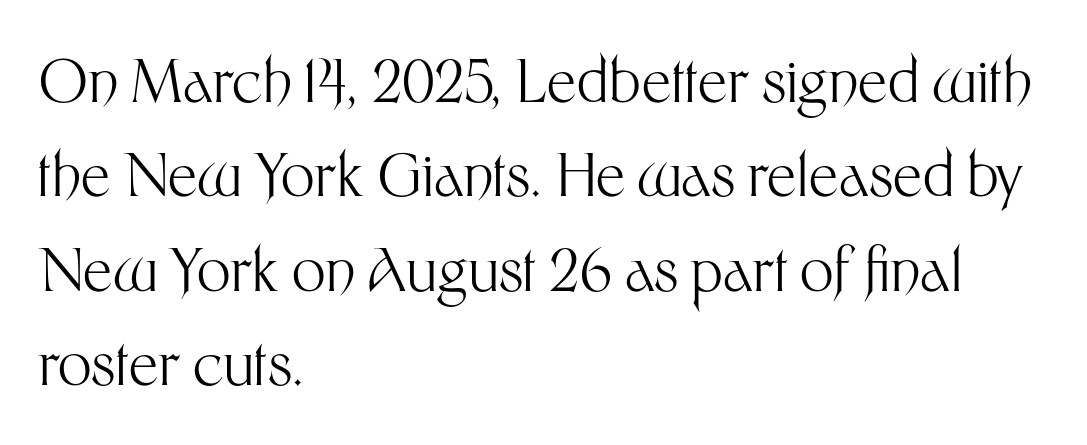
Q: Is the text bold? A: No.
Q: Is the text italic (slanted)? A: No, it is upright.
Q: Is the typeface a serif or a sans-serif typeface? A: Sans-serif.
Q: Is the text underlined? A: No.
Q: How is the paragraph aligned? A: Left-aligned.
Q: Is the spacing between letters normal or unusually wide? A: Normal.
Q: Is the spacing between lines tight, normal or loose? A: Normal.
Q: Width (condensed, normal, or wide)? A: Normal.
Q: Stroke contrast? A: Medium.
Q: x-height? A: Medium.
Q: Monospaced? A: No.
